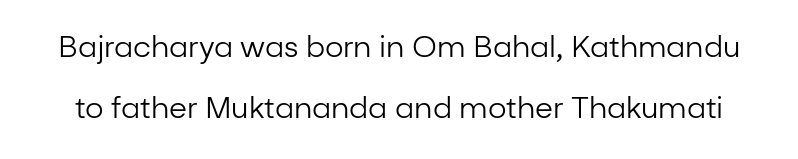
Q: Is the text bold? A: No.
Q: Is the text italic (slanted)? A: No, it is upright.
Q: Is the typeface a serif or a sans-serif typeface? A: Sans-serif.
Q: Is the text underlined? A: No.
Q: Is the spacing between letters normal or unusually wide? A: Normal.
Q: Is the spacing between lines tight, normal or loose? A: Loose.
Q: Width (condensed, normal, or wide)? A: Normal.
Q: Stroke contrast? A: Low.
Q: x-height? A: Medium.
Q: Monospaced? A: No.
